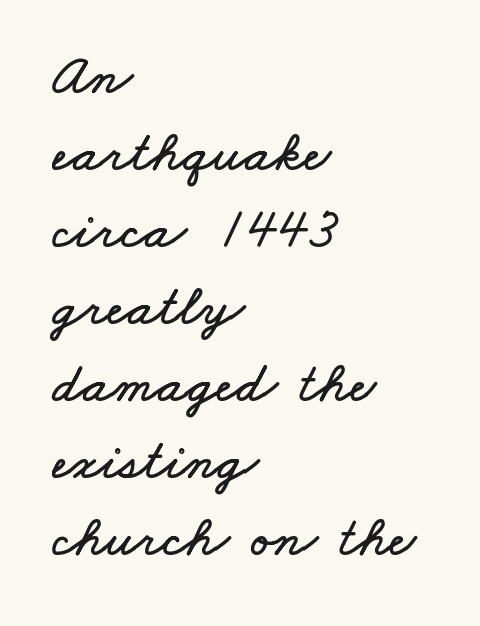
Q: Is the text underlined? A: No.
Q: How is the paragraph aligned? A: Left-aligned.
Q: Is the spacing between letters normal or unusually wide? A: Normal.
Q: Is the spacing between lines tight, normal or loose? A: Normal.
Q: Width (condensed, normal, or wide)? A: Wide.
Q: Stroke contrast? A: Low.
Q: x-height? A: Small.
Q: Monospaced? A: No.
